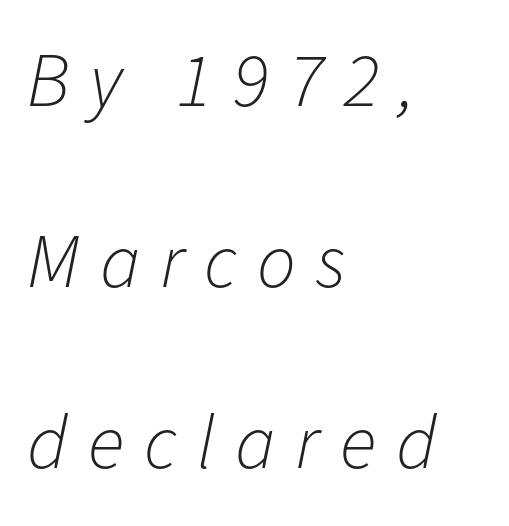
The image shows 77 px light type, italic (leaning right); set left-aligned, loose line spacing (2.35x), unusually wide letter spacing (+0.26 em), not underlined; low stroke contrast and a medium x-height.
